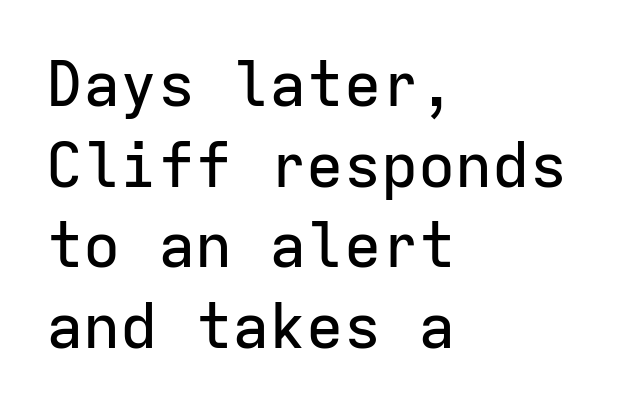
{"serif": "no", "italic": "no", "width": "normal", "stroke_contrast": "low", "x_height": "medium", "monospaced": "yes", "underline": "no", "align": "left", "line_spacing": "normal", "line_spacing_ratio": 1.3, "letter_spacing": "normal", "letter_spacing_em": 0.0, "glyph_px": 62}
